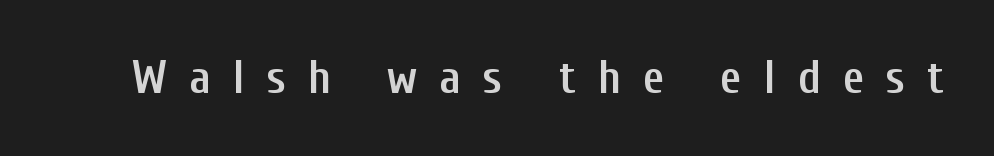
Q: Is the text bold? A: Semi-bold.
Q: Is the text italic (slanted)? A: No, it is upright.
Q: Is the typeface a serif or a sans-serif typeface? A: Sans-serif.
Q: Is the text underlined? A: No.
Q: Is the spacing between letters normal or unusually wide? A: Unusually wide.
Q: Width (condensed, normal, or wide)? A: Condensed.
Q: Stroke contrast? A: Low.
Q: x-height? A: Medium.
Q: Monospaced? A: No.
